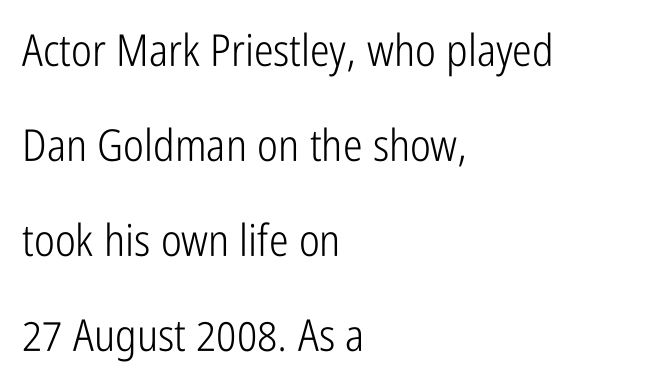
{"serif": "no", "italic": "no", "bold": "no", "weight": "light", "width": "condensed", "stroke_contrast": "low", "x_height": "medium", "monospaced": "no", "underline": "no", "align": "left", "line_spacing": "loose", "line_spacing_ratio": 2.16, "letter_spacing": "normal", "letter_spacing_em": 0.0, "glyph_px": 44}
